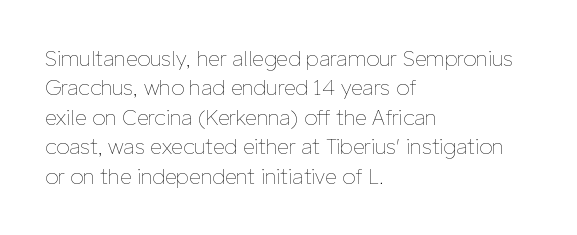
A clean baseline with only descenders dipping below it. If you drew a line through each stem, it would be perfectly vertical. Honestly, the row spacing looks completely unremarkable. Is this a heavy cut? Hardly; it is regular or lighter.
